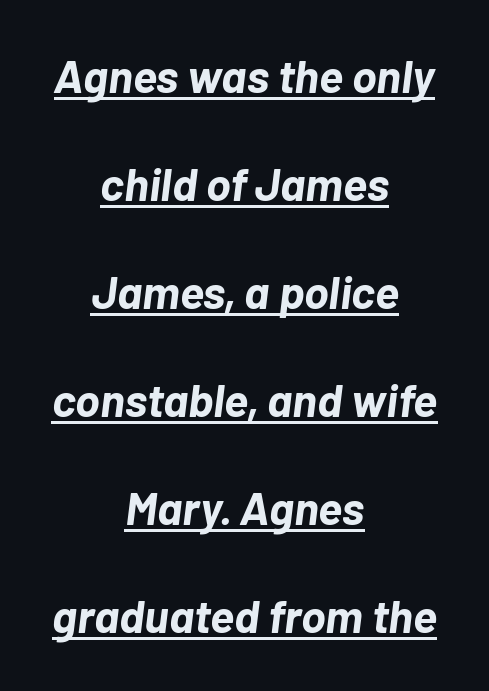
Does the weight exceed regular? Yes, all the way to bold. Character widths vary here, with narrow letters taking less room than wide ones. Looks like someone drew a line under every word here. The rendering uses a large line-height, opening up the rows.
